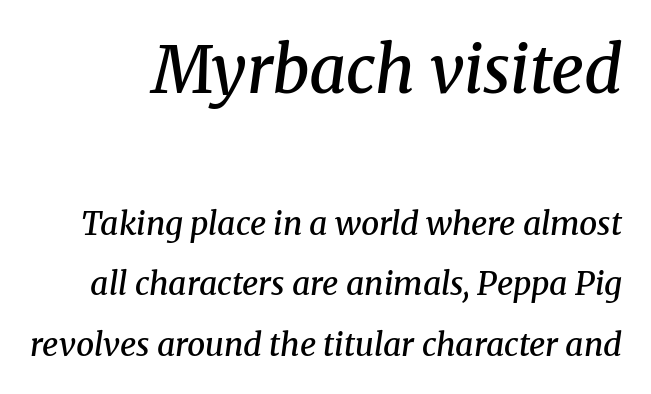
Q: Is the text bold? A: Semi-bold.
Q: Is the text italic (slanted)? A: Yes, it leans right by about 8 degrees.
Q: Is the typeface a serif or a sans-serif typeface? A: Serif.
Q: Is the text underlined? A: No.
Q: Is the spacing between letters normal or unusually wide? A: Normal.
Q: Which block of text is set in a larger size, the first (top) or the second (bottom)? A: The first (top) one.
Q: Width (condensed, normal, or wide)? A: Normal.
Q: Stroke contrast? A: Medium.
Q: x-height? A: Medium.
Q: Monospaced? A: No.
